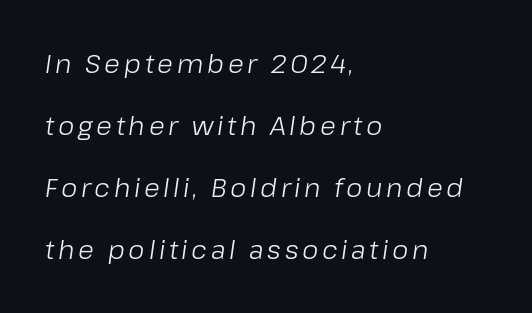
{"italic": "yes", "lean": "right", "slant_degrees": 8, "bold": "no", "underline": "no", "align": "left", "line_spacing": "loose", "line_spacing_ratio": 2.39, "glyph_px": 26}
